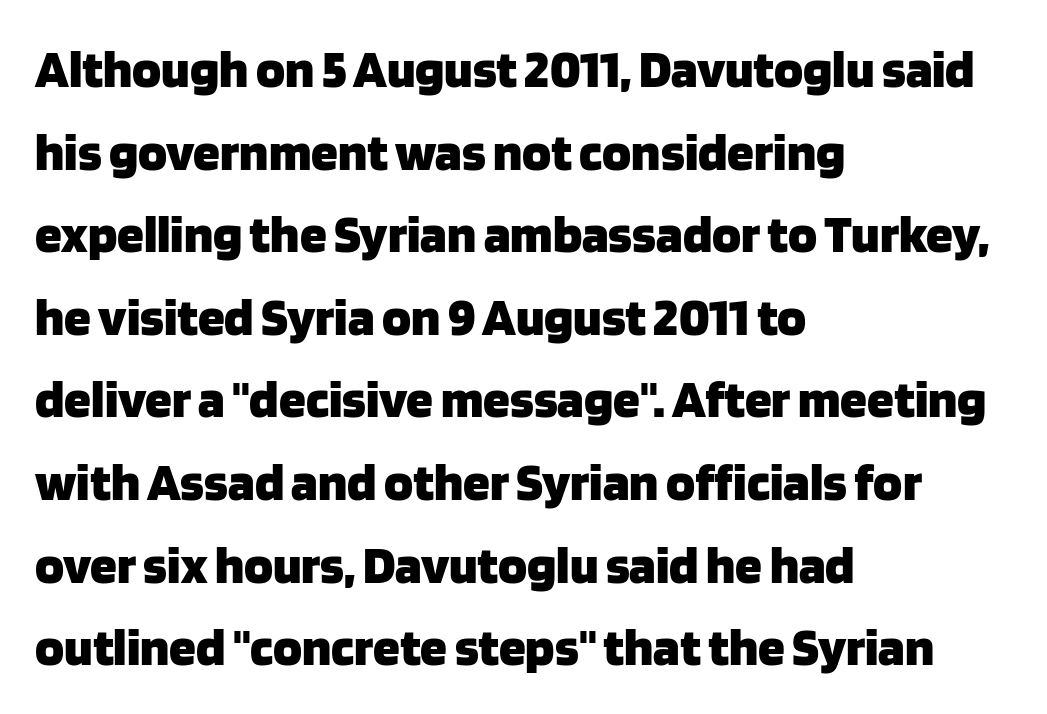
{"serif": "no", "italic": "no", "bold": "yes", "weight": "heavy", "width": "normal", "stroke_contrast": "low", "x_height": "large", "monospaced": "no", "underline": "no", "align": "left", "line_spacing": "normal", "line_spacing_ratio": 1.53, "letter_spacing": "normal", "letter_spacing_em": 0.0, "glyph_px": 54}
